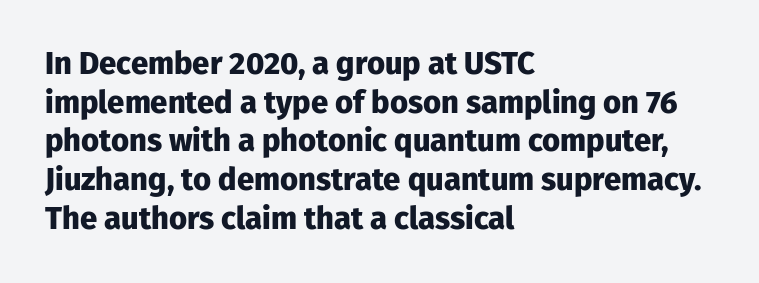
{"serif": "no", "italic": "no", "bold": "yes", "weight": "heavy", "width": "normal", "stroke_contrast": "low", "x_height": "medium", "monospaced": "no", "underline": "no", "align": "left", "line_spacing": "normal", "line_spacing_ratio": 1.25, "letter_spacing": "normal", "letter_spacing_em": 0.0, "glyph_px": 31}
